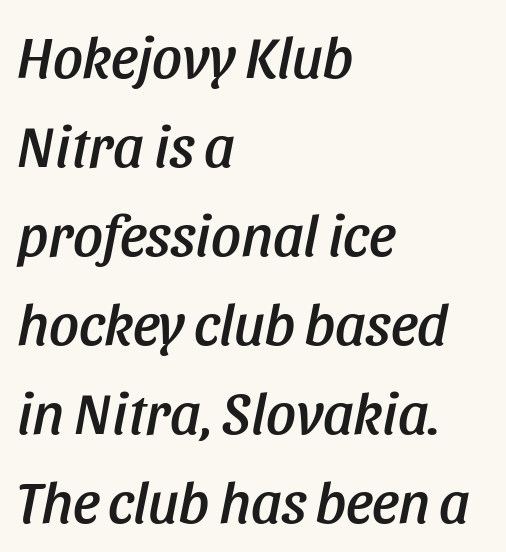
Q: Is the text italic (slanted)? A: Yes, it leans right by about 11 degrees.
Q: Is the text underlined? A: No.
Q: How is the paragraph aligned? A: Left-aligned.
Q: Is the spacing between letters normal or unusually wide? A: Normal.
Q: Is the spacing between lines tight, normal or loose? A: Normal.
Q: Width (condensed, normal, or wide)? A: Condensed.
Q: Stroke contrast? A: Low.
Q: x-height? A: Large.
Q: Monospaced? A: No.
